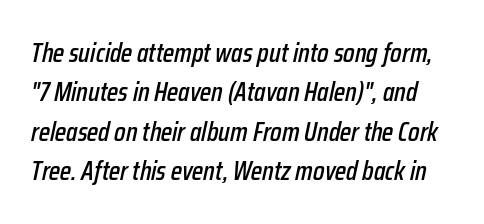
Q: Is the text italic (slanted)? A: Yes, it leans right by about 12 degrees.
Q: Is the text underlined? A: No.
Q: Is the spacing between letters normal or unusually wide? A: Normal.
Q: Is the spacing between lines tight, normal or loose? A: Normal.
